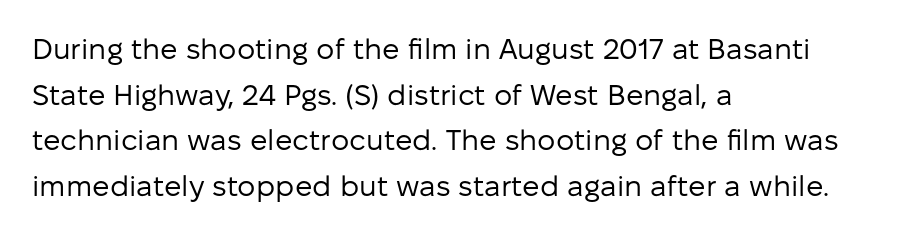
{"serif": "no", "italic": "no", "bold": "no", "weight": "regular", "width": "normal", "stroke_contrast": "low", "x_height": "medium", "monospaced": "no", "underline": "no", "align": "left", "line_spacing": "normal", "line_spacing_ratio": 1.57, "letter_spacing": "normal", "letter_spacing_em": 0.0, "glyph_px": 29}
